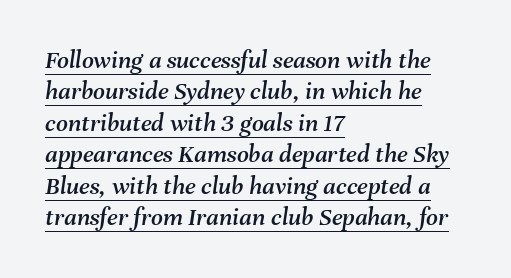
Look at the tracking — it's just the regular setting, nothing added. The text carries the slant typical of an italic or oblique font. The ragged edge is on the right, which tells us the setting is flush left. In designer terms, the underline attribute is active on this setting.
